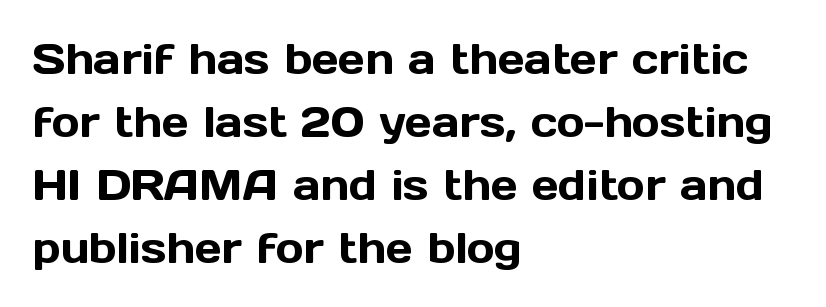
This is the regular roman posture of the typeface. Successive baselines arrive at the customary interval. The setting favours the left margin, as ordinary paragraphs usually do. Default kerning and tracking; the words read as compact shapes. Unlike a traditional serif, this face leaves its strokes unadorned.
